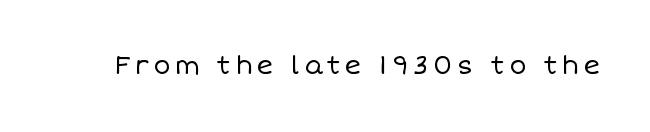
The image shows 25 px text type, upright; set not underlined.
